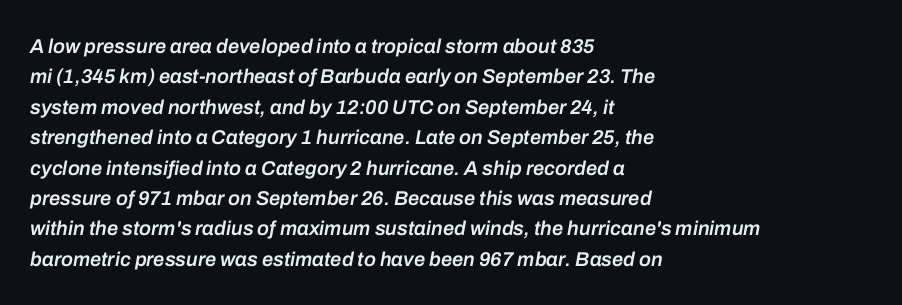
The image shows 20 px text type, italic (leaning right); set left-aligned, normal line spacing (1.52x), normal letter spacing, not underlined.
